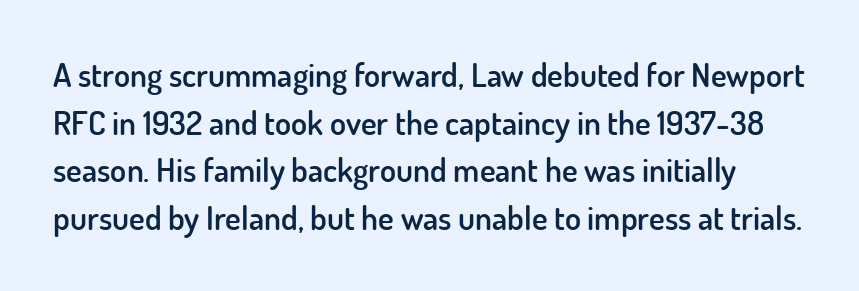
The face used here is proportionally spaced, like ordinary book or web type. Underline: absent. No italicization has been applied; the sample stays upright. Check where the strokes stop: nothing finishes them off — pure sans. Observe the ordinary spacing: letters are neighbours, not strangers. Quick note: interline space is typical.
